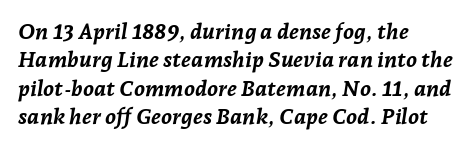
Q: Is the text bold? A: Yes.
Q: Is the text italic (slanted)? A: Yes, it leans right by about 7 degrees.
Q: Is the text underlined? A: No.
Q: How is the paragraph aligned? A: Left-aligned.
Q: Is the spacing between letters normal or unusually wide? A: Normal.
Q: Is the spacing between lines tight, normal or loose? A: Normal.
